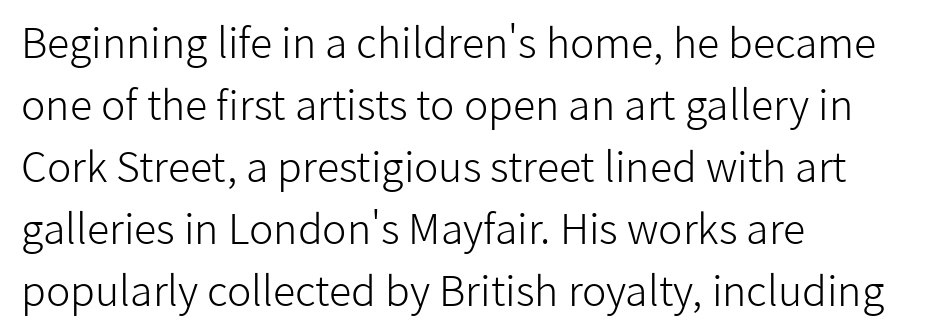
The image shows 41 px light sans-serif type, upright; set left-aligned, normal line spacing (1.51x), normal letter spacing, not underlined; low stroke contrast and a medium x-height.
